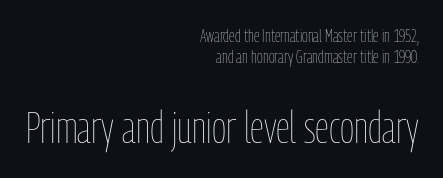
Is the letter spacing exaggerated? No — it looks like the ordinary default. Larger block? The one below; the one above is distinctly smaller. Only glyphs here, with clear space below each row. The lines in this sample share a right terminus and differ only in where they begin.
